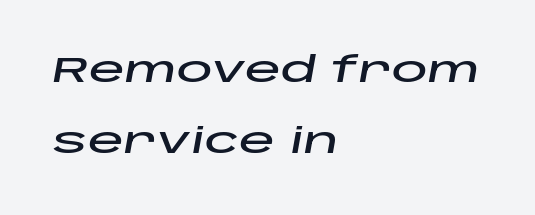
Q: Is the text italic (slanted)? A: Yes, it leans right by about 10 degrees.
Q: Is the text underlined? A: No.
Q: How is the paragraph aligned? A: Left-aligned.
Q: Is the spacing between letters normal or unusually wide? A: Normal.
Q: Is the spacing between lines tight, normal or loose? A: Loose.
Q: Width (condensed, normal, or wide)? A: Wide.
Q: Stroke contrast? A: Low.
Q: x-height? A: Large.
Q: Monospaced? A: No.
